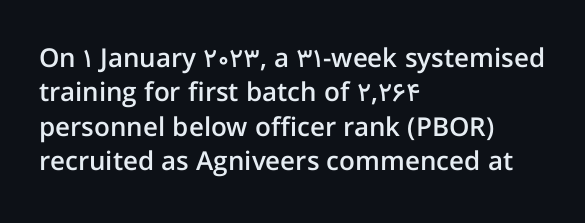
Q: Is the text bold? A: Semi-bold.
Q: Is the text italic (slanted)? A: No, it is upright.
Q: Is the text underlined? A: No.
Q: How is the paragraph aligned? A: Left-aligned.
Q: Is the spacing between letters normal or unusually wide? A: Normal.
Q: Is the spacing between lines tight, normal or loose? A: Normal.
